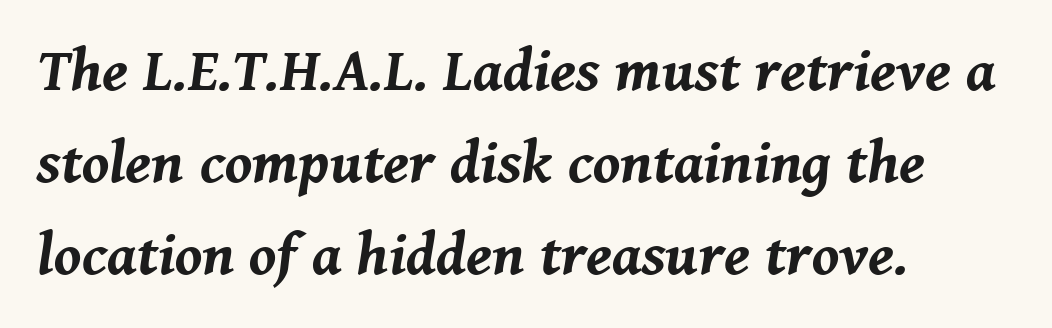
The letters advance in unequal steps, a hallmark of proportional type. Strokes here are thick enough to call this a true bold. The rag falls on the right side of this text block. One glance says typical: line gaps are just what's usual. The passage shown has conventional tracking throughout.
